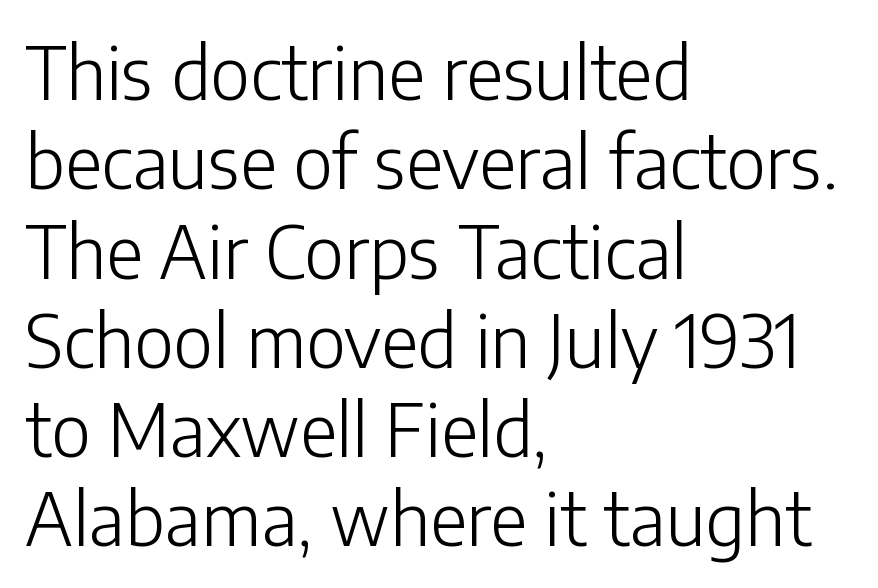
{"serif": "no", "italic": "no", "bold": "no", "weight": "light", "width": "normal", "stroke_contrast": "low", "x_height": "medium", "monospaced": "no", "underline": "no", "align": "left", "line_spacing_ratio": 1.24, "letter_spacing": "normal", "letter_spacing_em": 0.0, "glyph_px": 72}
